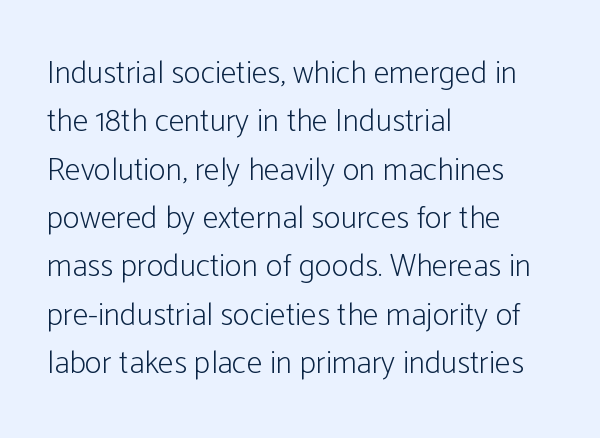
This is roman type, the default non-slanted kind. Stems and bowls with no extra thickness — not bold. The rendering uses natural spacing where letterforms have individual widths. How are the letters spaced? Ordinarily, with no added tracking. Descender tails drop into unmarked territory.
